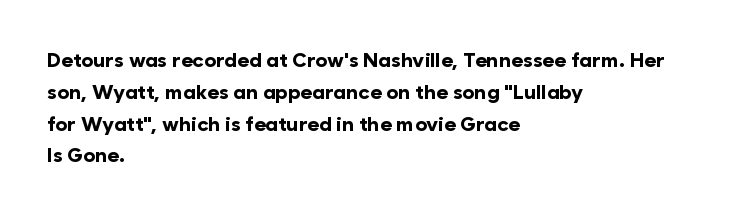
Upright lettering throughout. The foot of each line stays bare and open. Line spacing here is normal. The letters sit at their default tracking, neither squeezed nor spread. The setting favours the left margin, as ordinary paragraphs usually do. These words are printed bold, with thick strokes throughout.
